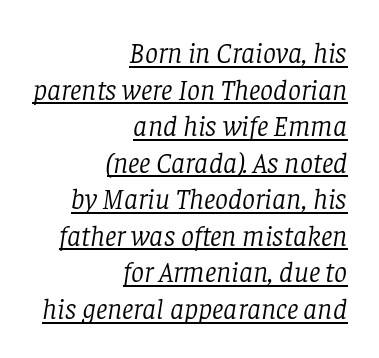
The image shows 29 px light serif type, italic (leaning right); set right-aligned, normal line spacing (1.26x), normal letter spacing, underlined; low stroke contrast and a large x-height.
